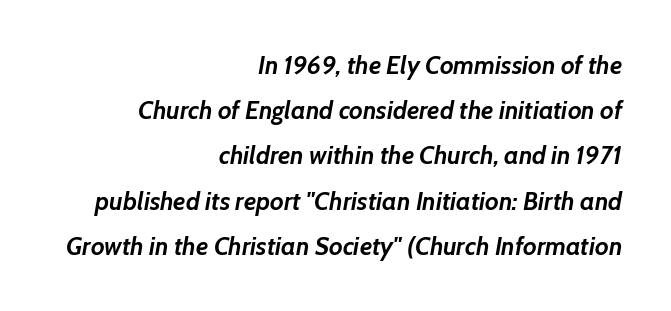
{"italic": "yes", "lean": "right", "slant_degrees": 7, "bold": "yes", "underline": "no", "align": "right", "line_spacing_ratio": 1.81, "letter_spacing": "normal", "letter_spacing_em": 0.0, "glyph_px": 25}
